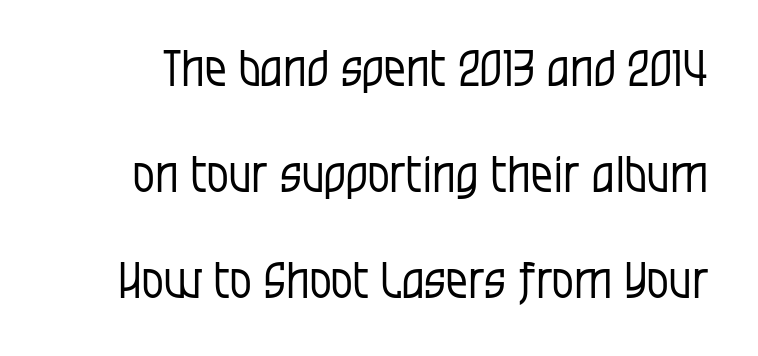
The image shows 49 px regular-weight, condensed sans-serif type, upright; set loose line spacing (2.16x), normal letter spacing, not underlined; low stroke contrast and a large x-height.
